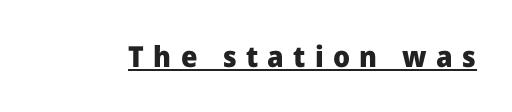
The image shows 29 px heavy sans-serif type, upright; set unusually wide letter spacing (+0.32 em), underlined; low stroke contrast and a medium x-height.
